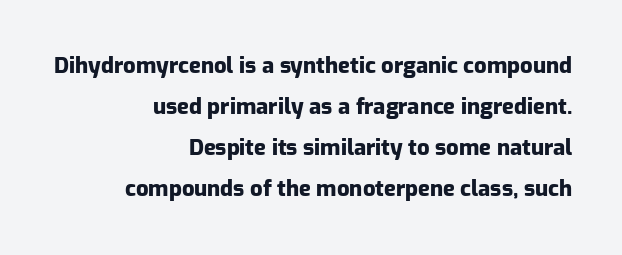
Q: Is the text bold? A: Yes.
Q: Is the text italic (slanted)? A: No, it is upright.
Q: Is the text underlined? A: No.
Q: How is the paragraph aligned? A: Right-aligned.
Q: Is the spacing between letters normal or unusually wide? A: Normal.
